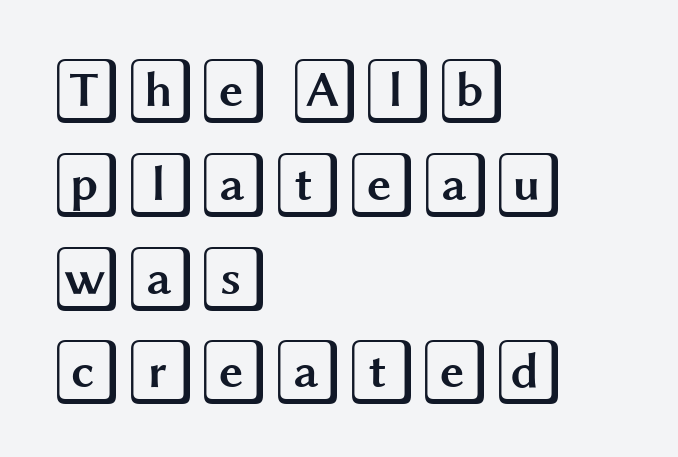
Q: Is the text italic (slanted)? A: No, it is upright.
Q: Is the text underlined? A: No.
Q: How is the paragraph aligned? A: Left-aligned.
Q: Is the spacing between letters normal or unusually wide? A: Normal.
Q: Is the spacing between lines tight, normal or loose? A: Normal.
Q: Width (condensed, normal, or wide)? A: Wide.
Q: x-height? A: Large.
